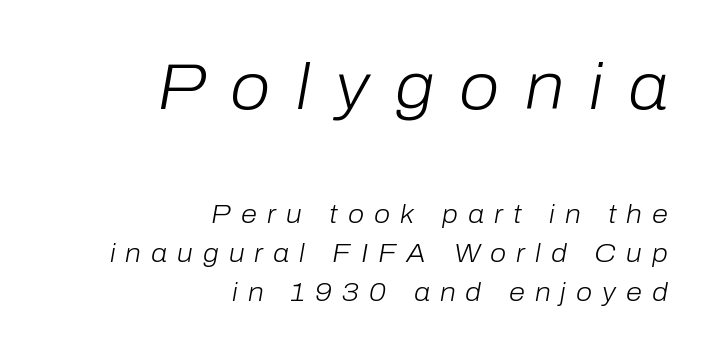
{"italic": "yes", "lean": "right", "slant_degrees": 10, "bold": "no", "weight": "light", "width": "normal", "stroke_contrast": "low", "x_height": "medium", "monospaced": "no", "underline": "no", "align": "right", "line_spacing": "normal", "line_spacing_ratio": 1.5, "letter_spacing": "wide", "letter_spacing_em": 0.39, "larger_block": "first", "size_ratio": 2.5, "glyph_px": 65}
